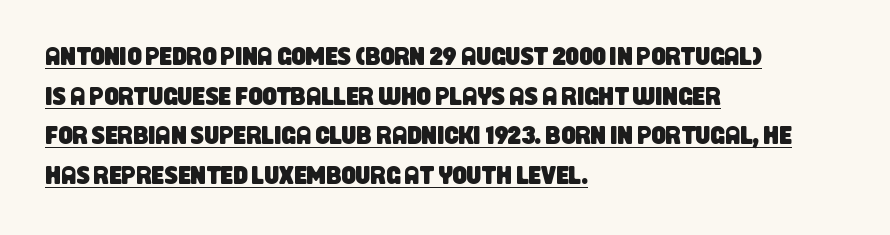
Q: Is the text underlined? A: Yes.
Q: How is the paragraph aligned? A: Left-aligned.
Q: Is the spacing between letters normal or unusually wide? A: Normal.
Q: Is the spacing between lines tight, normal or loose? A: Normal.
